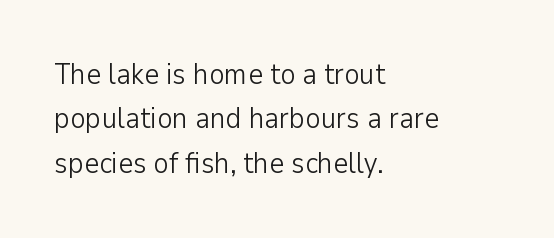
Q: Is the text bold? A: No.
Q: Is the text italic (slanted)? A: No, it is upright.
Q: Is the typeface a serif or a sans-serif typeface? A: Sans-serif.
Q: Is the text underlined? A: No.
Q: How is the paragraph aligned? A: Left-aligned.
Q: Is the spacing between letters normal or unusually wide? A: Normal.
Q: Is the spacing between lines tight, normal or loose? A: Normal.
Q: Width (condensed, normal, or wide)? A: Normal.
Q: Stroke contrast? A: Low.
Q: x-height? A: Medium.
Q: Monospaced? A: No.
